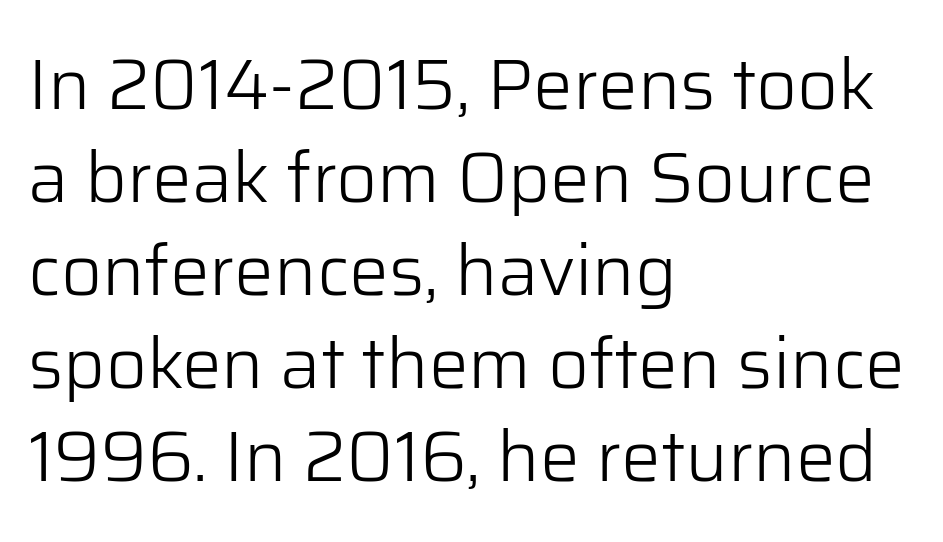
The image shows 71 px light sans-serif type, upright; set left-aligned, normal line spacing (1.31x), normal letter spacing, not underlined; low stroke contrast and a medium x-height.
